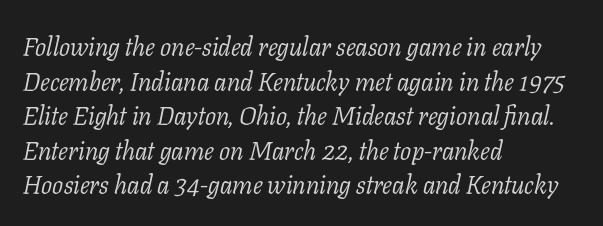
Honestly, the row spacing looks completely unremarkable. These lines were composed using italics. Unmarked baselines from the first word to the last. Summary of weight: not heavy and not bold.
